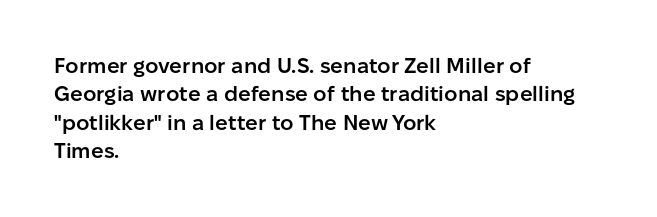
The lines are quadded left. Quick note: not italic, upright. Heft: intermediate — a semibold. Letter spacing: default. Each row of text sits above clean, open space.
